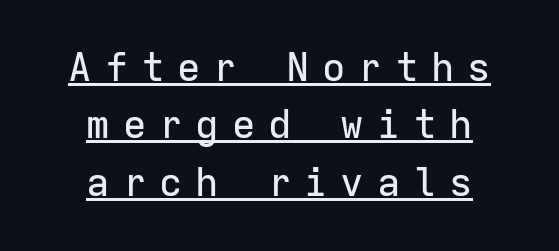
Q: Is the text italic (slanted)? A: No, it is upright.
Q: Is the typeface a serif or a sans-serif typeface? A: Sans-serif.
Q: Is the text underlined? A: Yes.
Q: How is the paragraph aligned? A: Centered.
Q: Is the spacing between letters normal or unusually wide? A: Unusually wide.
Q: Is the spacing between lines tight, normal or loose? A: Normal.
Q: Width (condensed, normal, or wide)? A: Normal.
Q: Stroke contrast? A: Low.
Q: x-height? A: Medium.
Q: Monospaced? A: Yes.
